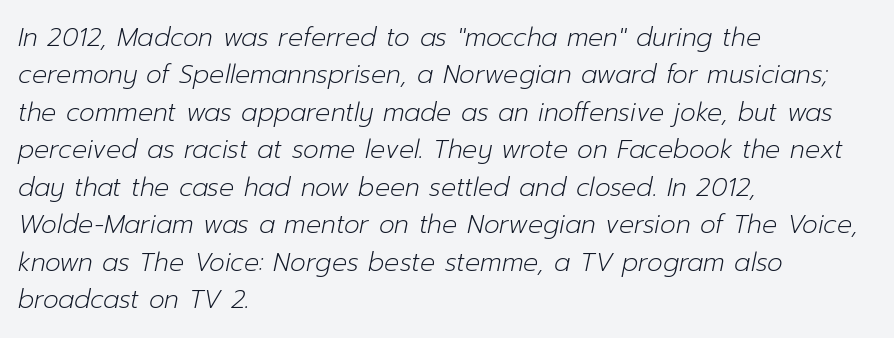
The image shows 25 px text type, italic (leaning right); set left-aligned, normal line spacing (1.5x), normal letter spacing, not underlined.
